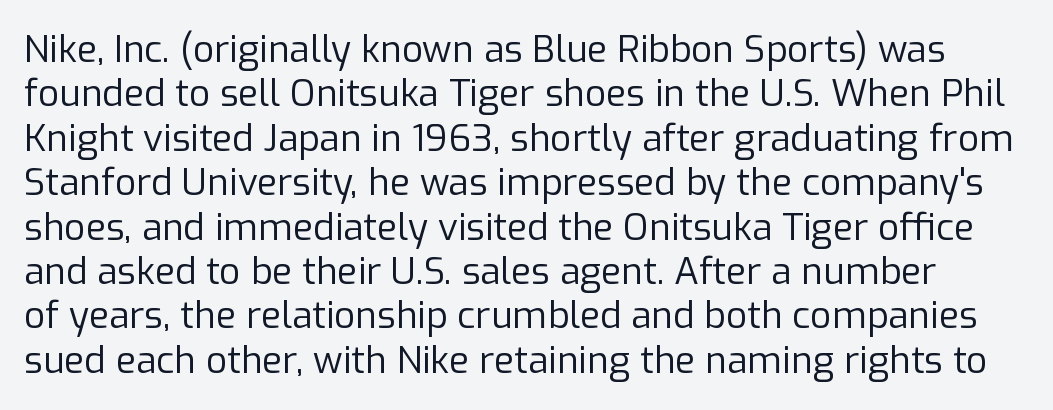
Q: Is the text bold? A: No.
Q: Is the text italic (slanted)? A: No, it is upright.
Q: Is the typeface a serif or a sans-serif typeface? A: Sans-serif.
Q: Is the text underlined? A: No.
Q: Is the spacing between letters normal or unusually wide? A: Normal.
Q: Width (condensed, normal, or wide)? A: Normal.
Q: Stroke contrast? A: Low.
Q: x-height? A: Medium.
Q: Monospaced? A: No.
